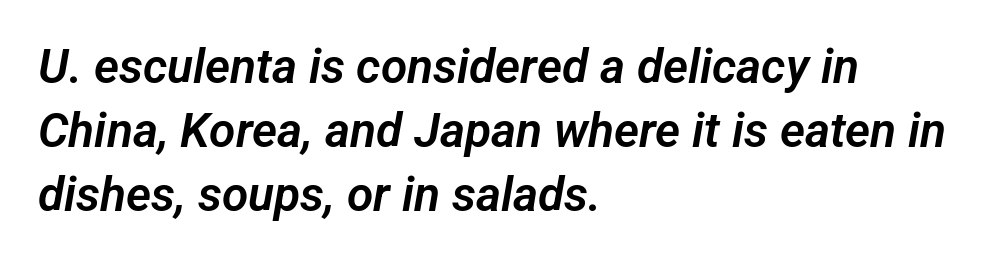
The image shows 48 px sans-serif type; set left-aligned, normal line spacing (1.33x), normal letter spacing, not underlined; low stroke contrast and a medium x-height.
